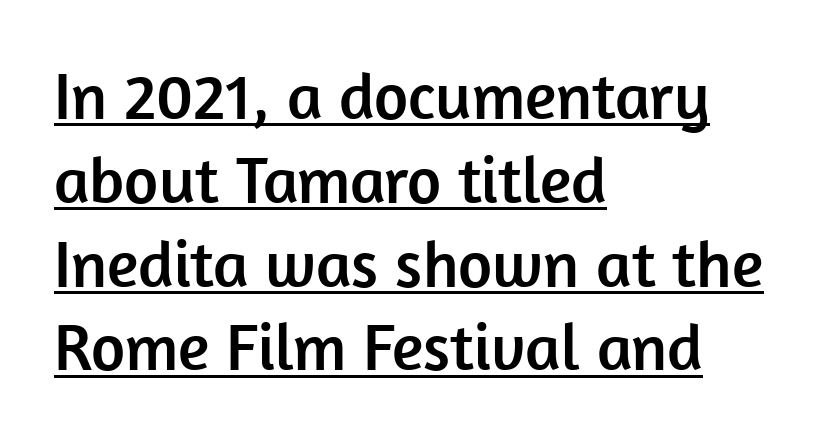
{"serif": "no", "italic": "no", "width": "normal", "stroke_contrast": "low", "x_height": "medium", "monospaced": "no", "underline": "yes", "align": "left", "line_spacing": "normal", "line_spacing_ratio": 1.27, "letter_spacing": "normal", "letter_spacing_em": 0.0, "glyph_px": 66}
